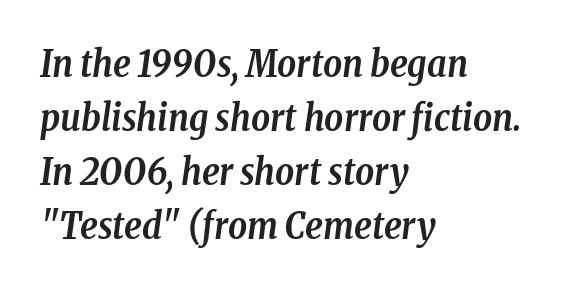
The image shows 37 px semibold, condensed serif type, italic (leaning right); set left-aligned, normal line spacing (1.46x), normal letter spacing, not underlined; low stroke contrast and a medium x-height.
